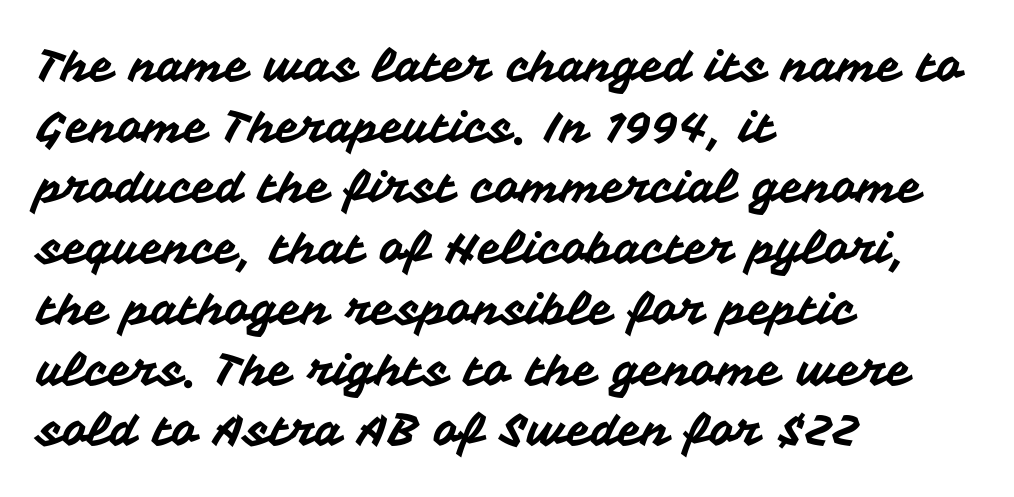
The image shows 44 px sans-serif type; set left-aligned, normal line spacing (1.38x), normal letter spacing, not underlined; medium stroke contrast and a medium x-height.
